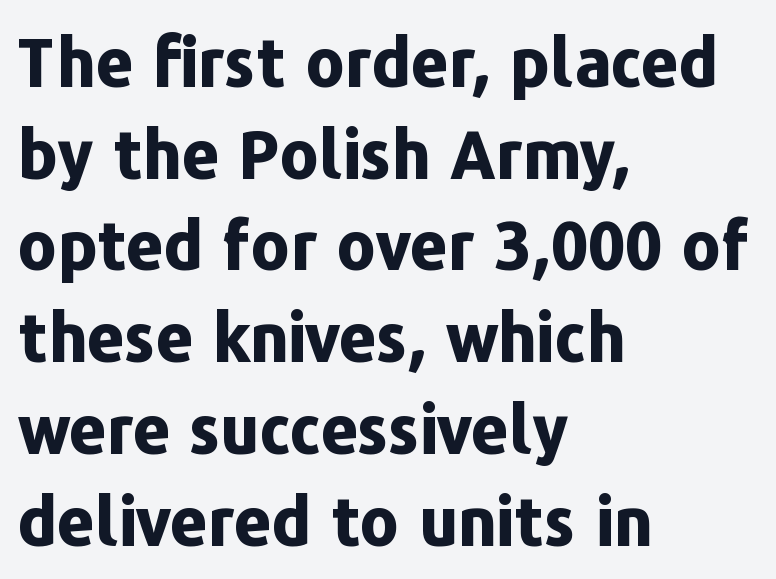
{"serif": "no", "italic": "no", "bold": "yes", "weight": "bold", "width": "normal", "stroke_contrast": "low", "x_height": "medium", "monospaced": "no", "underline": "no", "align": "left", "line_spacing": "normal", "line_spacing_ratio": 1.39, "letter_spacing": "normal", "letter_spacing_em": 0.0, "glyph_px": 66}
